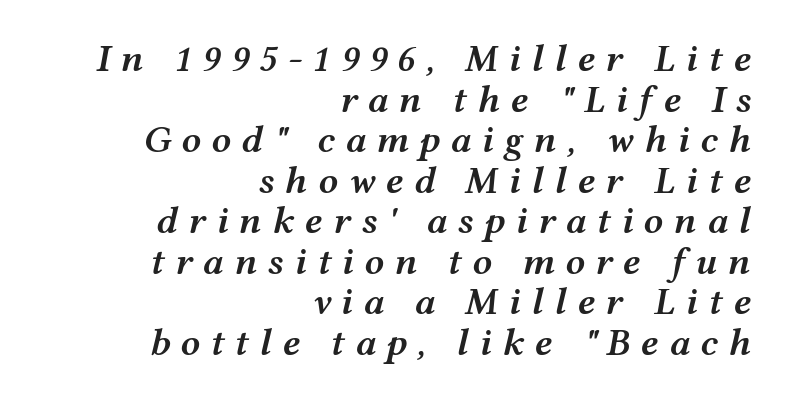
The image shows 39 px semibold, wide type, italic (leaning right); set right-aligned, tight line spacing (1.04x), unusually wide letter spacing (+0.26 em), not underlined; medium stroke contrast and a medium x-height.
